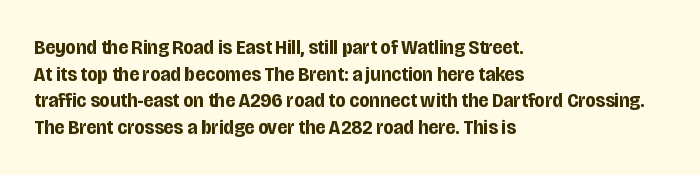
{"italic": "no", "bold": "yes", "underline": "no", "align": "left", "line_spacing": "normal", "line_spacing_ratio": 1.27, "letter_spacing": "normal", "letter_spacing_em": 0.0, "glyph_px": 21}
